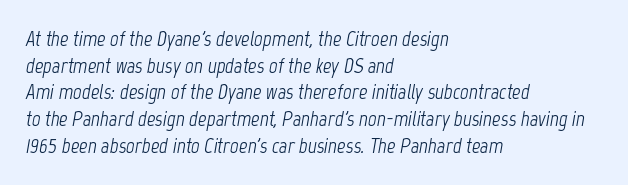
{"italic": "yes", "lean": "right", "slant_degrees": 12, "bold": "no", "underline": "no", "align": "left", "line_spacing": "normal", "line_spacing_ratio": 1.27, "letter_spacing": "normal", "letter_spacing_em": 0.0, "glyph_px": 21}
